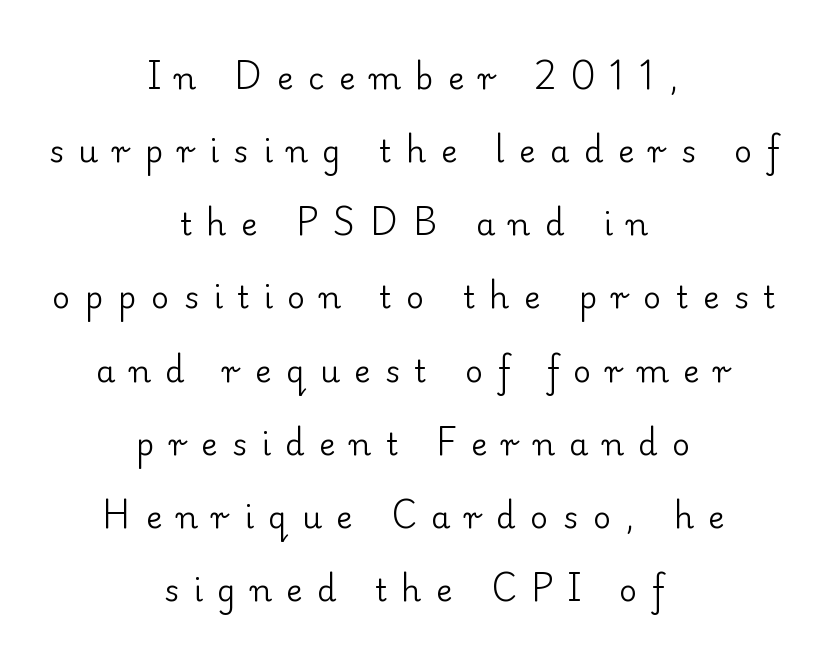
The image shows 31 px regular-weight serif type, upright; set centered, loose line spacing (2.36x), unusually wide letter spacing (+0.47 em), not underlined; low stroke contrast and a small x-height.
